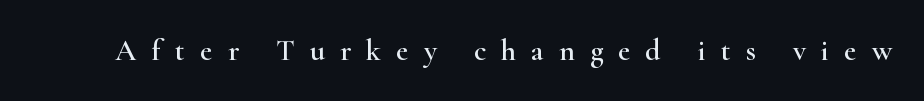
The image shows 30 px wide serif type, upright; set unusually wide letter spacing (+0.5 em), not underlined; high stroke contrast and a small x-height.
